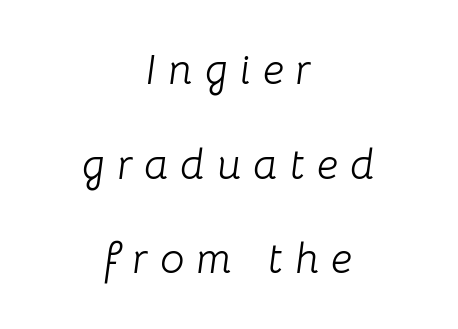
{"italic": "yes", "lean": "right", "slant_degrees": 8, "bold": "no", "weight": "light", "width": "normal", "stroke_contrast": "low", "x_height": "medium", "monospaced": "no", "underline": "no", "align": "center", "line_spacing": "loose", "line_spacing_ratio": 2.2, "letter_spacing": "wide", "letter_spacing_em": 0.28, "glyph_px": 43}
